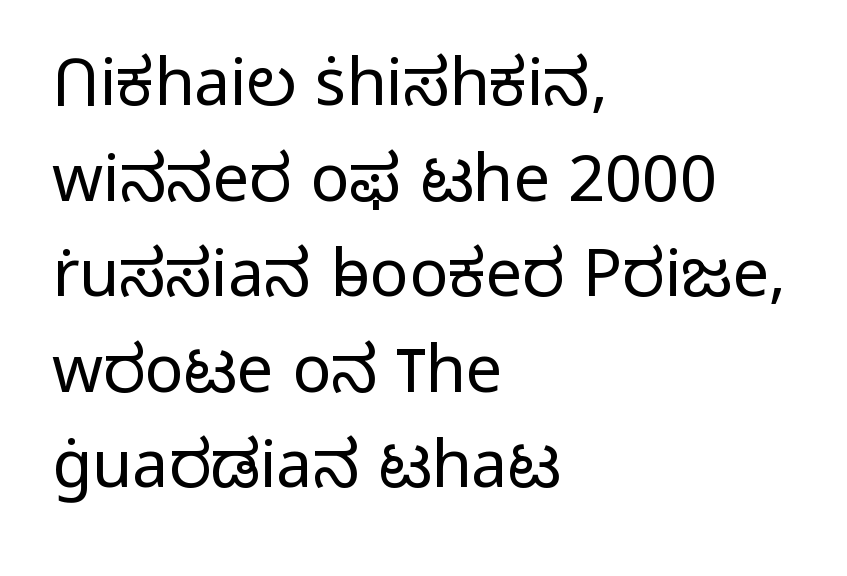
Vertical stems look standard width or narrower in stroke. The characters display no serif detailing; their extremities are plain. The text block is weighted toward the left margin, trailing off unevenly rightward. Descenders hang freely into open space. Line spacing here is normal.
